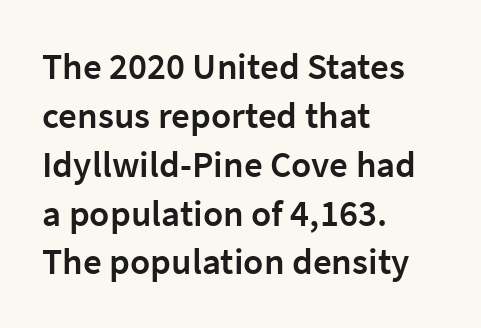
{"serif": "no", "italic": "no", "bold": "semi", "weight": "semibold", "width": "normal", "stroke_contrast": "low", "x_height": "medium", "monospaced": "no", "underline": "no", "align": "left", "line_spacing": "normal", "line_spacing_ratio": 1.32, "letter_spacing": "normal", "letter_spacing_em": 0.0, "glyph_px": 37}
